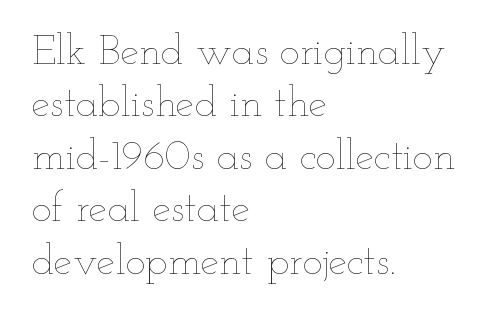
Style check: upright. A clean baseline with only descenders dipping below it. This block has exactly the height ordinary leading produces. Bold? No — there's no thickening of the strokes. Spacing between characters is what you'd get straight out of the box.
